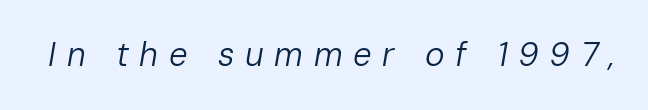
{"italic": "yes", "lean": "right", "slant_degrees": 10, "bold": "no", "weight": "regular", "width": "normal", "stroke_contrast": "low", "x_height": "medium", "monospaced": "no", "underline": "no", "letter_spacing": "wide", "letter_spacing_em": 0.32, "glyph_px": 33}
